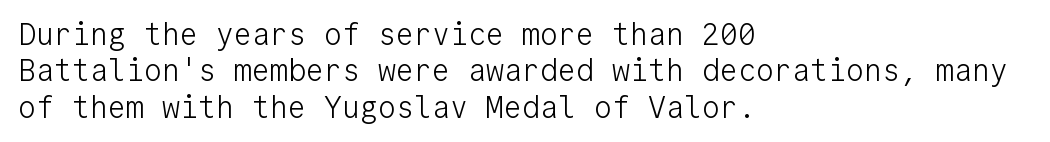
Q: Is the text bold? A: No.
Q: Is the text italic (slanted)? A: No, it is upright.
Q: Is the typeface a serif or a sans-serif typeface? A: Sans-serif.
Q: Is the text underlined? A: No.
Q: How is the paragraph aligned? A: Left-aligned.
Q: Is the spacing between letters normal or unusually wide? A: Normal.
Q: Width (condensed, normal, or wide)? A: Normal.
Q: Stroke contrast? A: Low.
Q: x-height? A: Medium.
Q: Monospaced? A: Yes.
